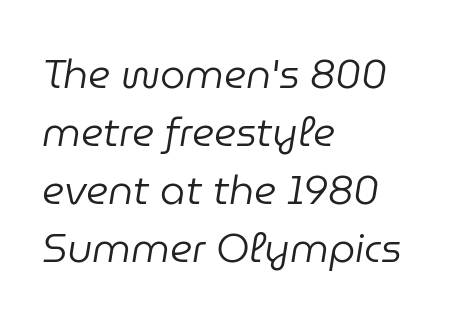
The image shows 40 px regular-weight type, italic (leaning right); set left-aligned, normal line spacing (1.45x), normal letter spacing, not underlined; low stroke contrast and a medium x-height.
